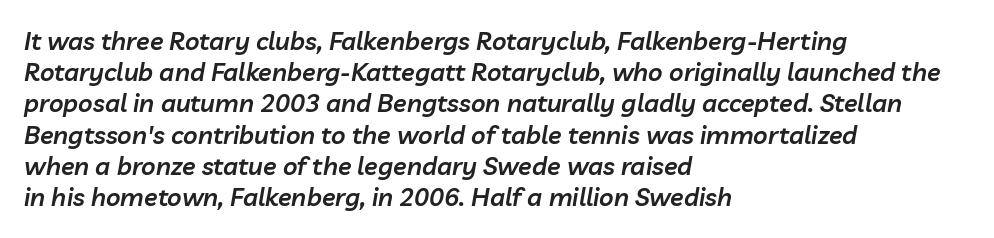
The image shows 25 px text type, italic (leaning right); set left-aligned, normal line spacing (1.25x), normal letter spacing, not underlined.
